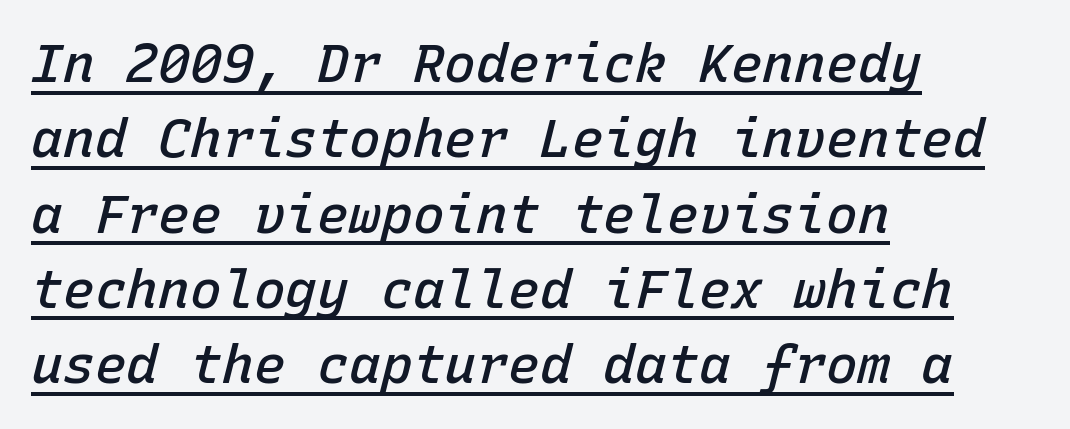
The image shows 53 px semibold type, italic (leaning right), monospaced; set left-aligned, normal line spacing (1.42x), normal letter spacing, underlined; low stroke contrast and a medium x-height.
